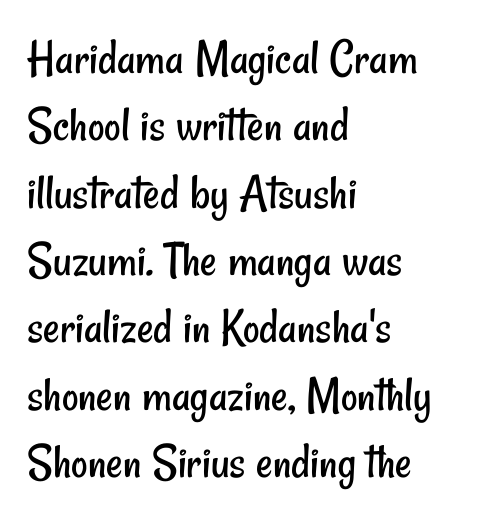
Q: Is the text bold? A: No.
Q: Is the typeface a serif or a sans-serif typeface? A: Sans-serif.
Q: Is the text underlined? A: No.
Q: How is the paragraph aligned? A: Left-aligned.
Q: Is the spacing between letters normal or unusually wide? A: Normal.
Q: Is the spacing between lines tight, normal or loose? A: Normal.
Q: Width (condensed, normal, or wide)? A: Condensed.
Q: Stroke contrast? A: Low.
Q: x-height? A: Small.
Q: Monospaced? A: No.
